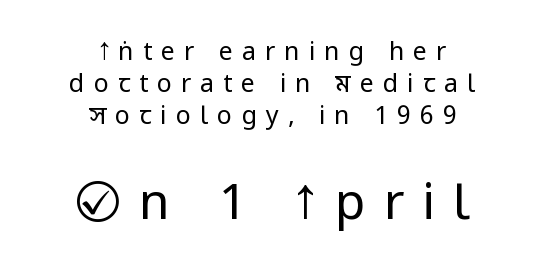
The image shows 50 px regular-weight, condensed sans-serif type, upright; set centered, normal line spacing (1.28x), unusually wide letter spacing (+0.36 em), not underlined; the second (bottom) block is 2.0x larger; low stroke contrast.
